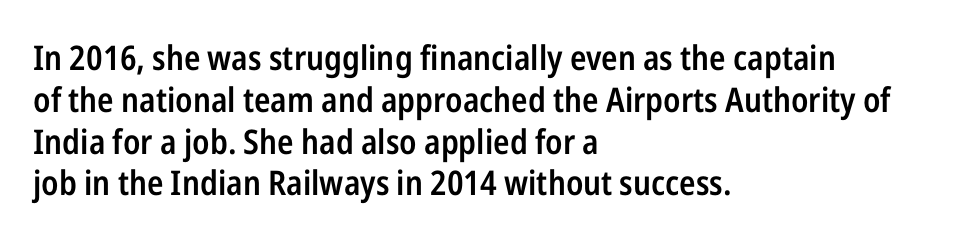
Q: Is the text bold? A: Semi-bold.
Q: Is the text italic (slanted)? A: No, it is upright.
Q: Is the typeface a serif or a sans-serif typeface? A: Sans-serif.
Q: Is the text underlined? A: No.
Q: How is the paragraph aligned? A: Left-aligned.
Q: Is the spacing between letters normal or unusually wide? A: Normal.
Q: Width (condensed, normal, or wide)? A: Condensed.
Q: Stroke contrast? A: Low.
Q: x-height? A: Medium.
Q: Monospaced? A: No.
